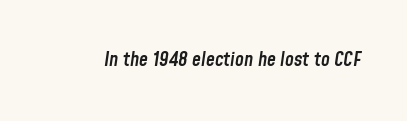
Q: Is the text bold? A: Semi-bold.
Q: Is the text italic (slanted)? A: Yes, it leans right by about 8 degrees.
Q: Is the text underlined? A: No.
Q: Is the spacing between letters normal or unusually wide? A: Normal.
